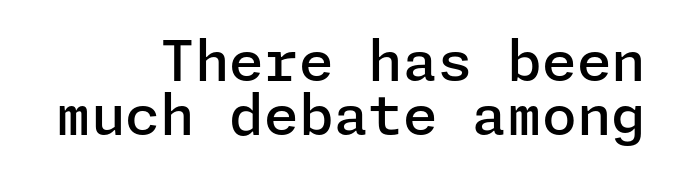
{"serif": "no", "italic": "no", "bold": "semi", "weight": "semibold", "width": "normal", "stroke_contrast": "low", "x_height": "medium", "underline": "no", "align": "right", "line_spacing": "tight", "line_spacing_ratio": 0.97, "letter_spacing": "normal", "letter_spacing_em": 0.0, "glyph_px": 56}
